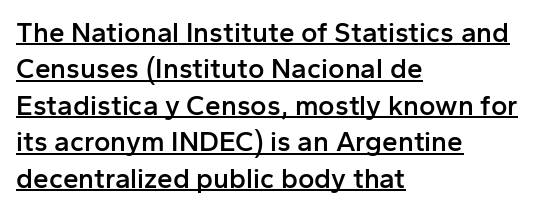
{"serif": "no", "italic": "no", "bold": "semi", "weight": "semibold", "width": "normal", "stroke_contrast": "low", "x_height": "medium", "monospaced": "no", "underline": "yes", "align": "left", "line_spacing": "normal", "line_spacing_ratio": 1.3, "letter_spacing": "normal", "letter_spacing_em": 0.0, "glyph_px": 28}
